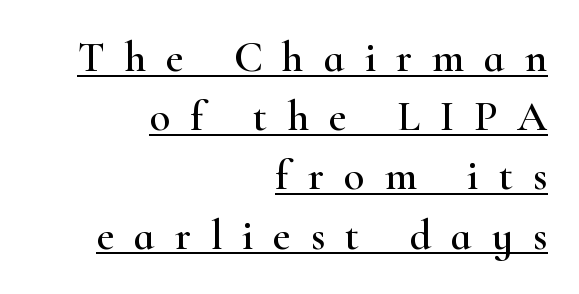
Q: Is the text italic (slanted)? A: No, it is upright.
Q: Is the typeface a serif or a sans-serif typeface? A: Serif.
Q: Is the text underlined? A: Yes.
Q: How is the paragraph aligned? A: Right-aligned.
Q: Is the spacing between letters normal or unusually wide? A: Unusually wide.
Q: Is the spacing between lines tight, normal or loose? A: Normal.
Q: Width (condensed, normal, or wide)? A: Wide.
Q: Stroke contrast? A: High.
Q: x-height? A: Small.
Q: Monospaced? A: No.
